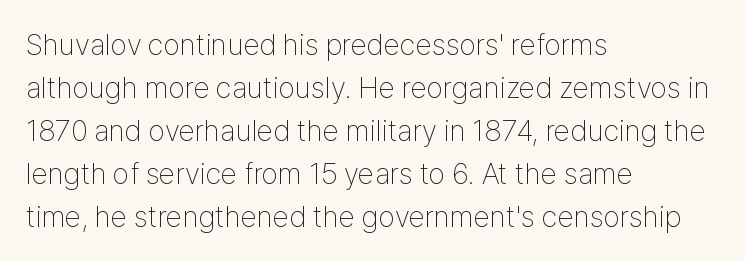
{"serif": "no", "italic": "no", "bold": "no", "weight": "thin", "width": "condensed", "stroke_contrast": "low", "x_height": "medium", "monospaced": "no", "underline": "no", "align": "left", "line_spacing": "normal", "line_spacing_ratio": 1.43, "letter_spacing": "normal", "letter_spacing_em": 0.0, "glyph_px": 30}
